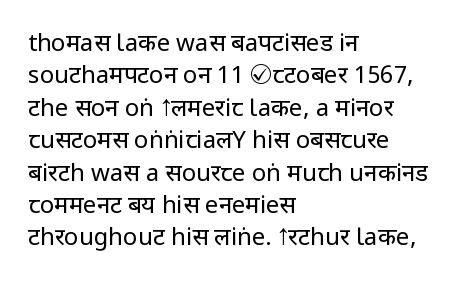
The typesetter chose a ragged-right arrangement here. In terms of letterspacing, this is plain default setting. Descenders hang freely into open space. A typesetter would call this leading conventional body-copy spacing. Stems and bowls with no extra thickness — not bold.
